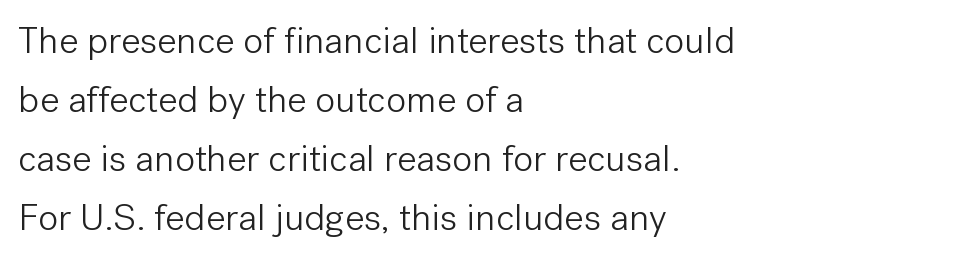
Q: Is the text bold? A: No.
Q: Is the text italic (slanted)? A: No, it is upright.
Q: Is the typeface a serif or a sans-serif typeface? A: Sans-serif.
Q: Is the text underlined? A: No.
Q: How is the paragraph aligned? A: Left-aligned.
Q: Is the spacing between letters normal or unusually wide? A: Normal.
Q: Is the spacing between lines tight, normal or loose? A: Normal.
Q: Width (condensed, normal, or wide)? A: Normal.
Q: Stroke contrast? A: Low.
Q: x-height? A: Medium.
Q: Monospaced? A: No.
